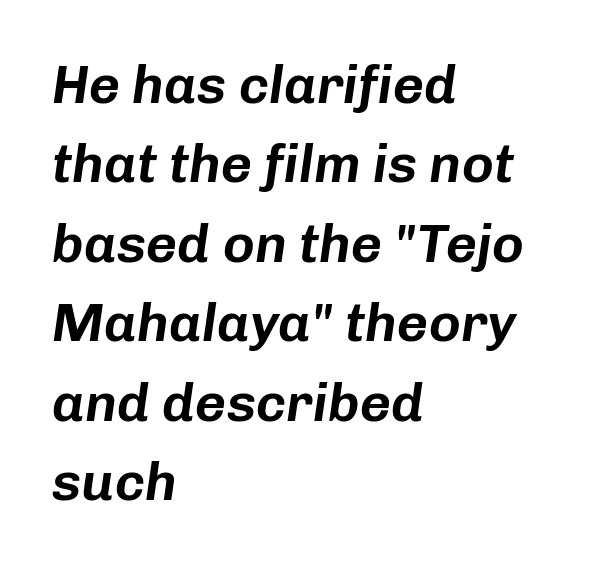
{"italic": "yes", "lean": "right", "slant_degrees": 8, "width": "normal", "stroke_contrast": "low", "x_height": "medium", "monospaced": "no", "underline": "no", "align": "left", "line_spacing": "normal", "line_spacing_ratio": 1.47, "letter_spacing": "normal", "letter_spacing_em": 0.0, "glyph_px": 54}
